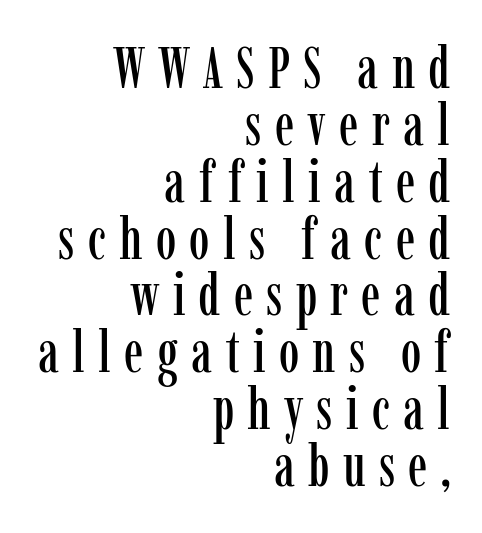
Q: Is the text italic (slanted)? A: No, it is upright.
Q: Is the typeface a serif or a sans-serif typeface? A: Serif.
Q: Is the text underlined? A: No.
Q: How is the paragraph aligned? A: Right-aligned.
Q: Is the spacing between letters normal or unusually wide? A: Unusually wide.
Q: Is the spacing between lines tight, normal or loose? A: Tight.
Q: Width (condensed, normal, or wide)? A: Condensed.
Q: Stroke contrast? A: Low.
Q: x-height? A: Medium.
Q: Monospaced? A: No.
